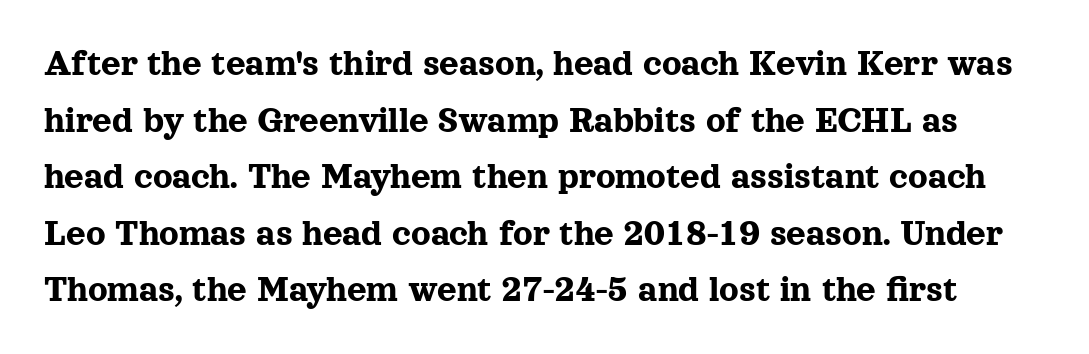
Only glyphs here, with clear space below each row. Leading matches the norm, producing a regular column. A roman cut, with each character standing at attention. What kind of face is this? One with serifs.
